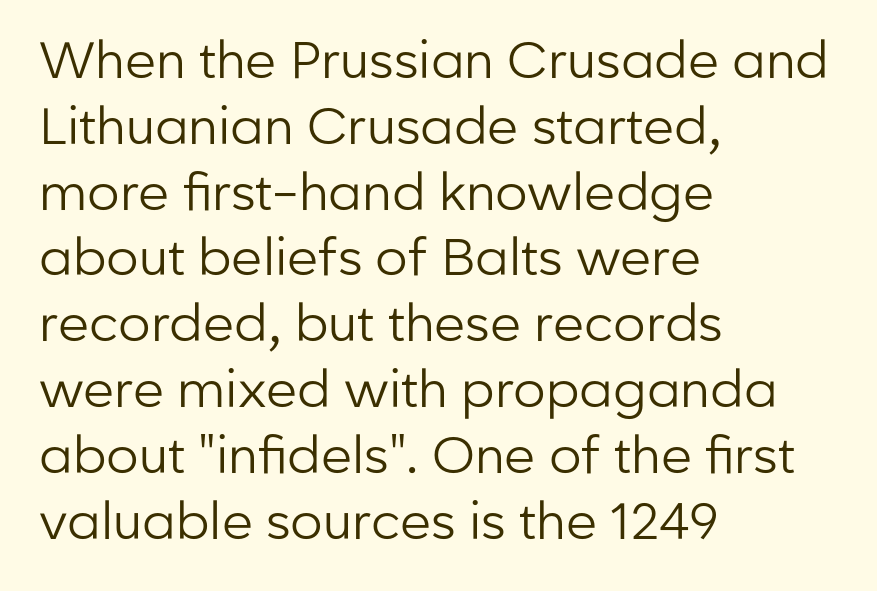
{"serif": "no", "italic": "no", "bold": "no", "weight": "regular", "width": "normal", "stroke_contrast": "low", "x_height": "medium", "monospaced": "no", "underline": "no", "align": "left", "line_spacing": "normal", "line_spacing_ratio": 1.29, "letter_spacing": "normal", "letter_spacing_em": 0.0, "glyph_px": 51}
